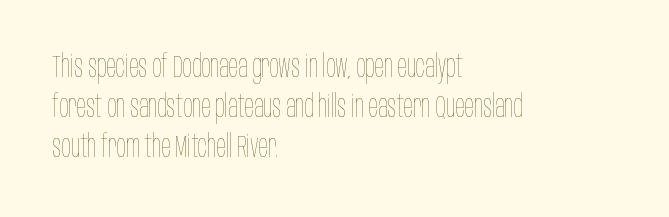
Horizontal alignment here is leftward, the default for most running prose. Weight: in the light-to-regular range. The typography opts for an upright posture over an oblique one. A normal amount of white space separates one row of letters from the next. The letters advance in unequal steps, a hallmark of proportional type. Letters rest on an invisible, unmarked baseline.
